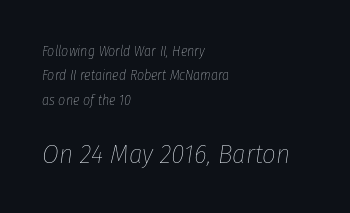
There's an unmistakable incline to the writing here. All the whitespace from short lines collects on the right. Observe the ordinary spacing: letters are neighbours, not strangers. Each row of text sits above clean, open space.
